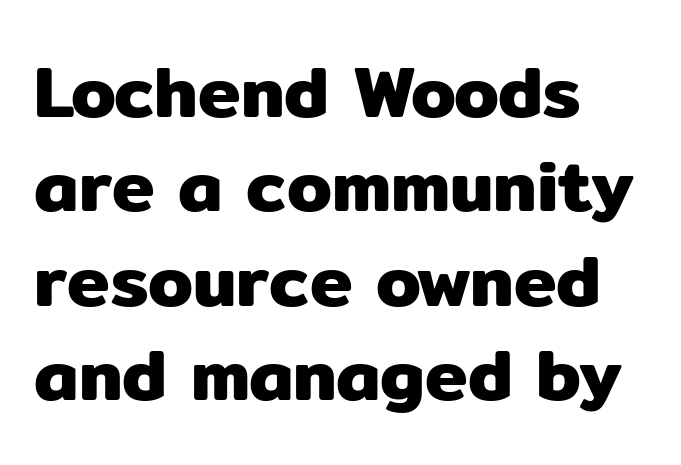
Notice how the passage keeps a crisp vertical edge on the left only. Descenders are the only things crossing below the line. Designer's note — italics off, roman on. Summary of vertical rhythm: regular, with standard interline spacing.
